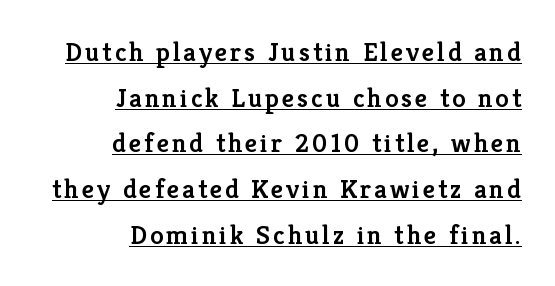
Q: Is the text bold? A: Semi-bold.
Q: Is the text italic (slanted)? A: No, it is upright.
Q: Is the text underlined? A: Yes.
Q: How is the paragraph aligned? A: Right-aligned.
Q: Is the spacing between lines tight, normal or loose? A: Normal.
